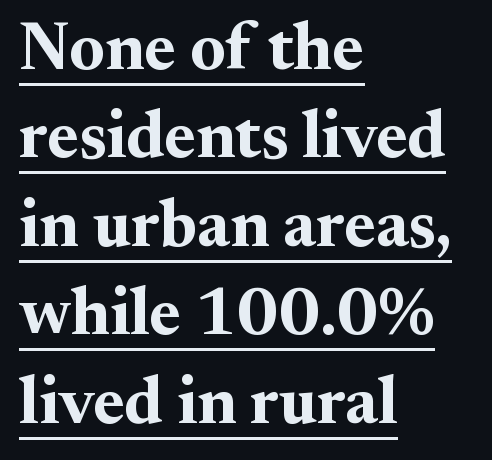
The image shows 67 px bold serif type, upright; set left-aligned, normal line spacing (1.32x), normal letter spacing, underlined; medium stroke contrast and a small x-height.
